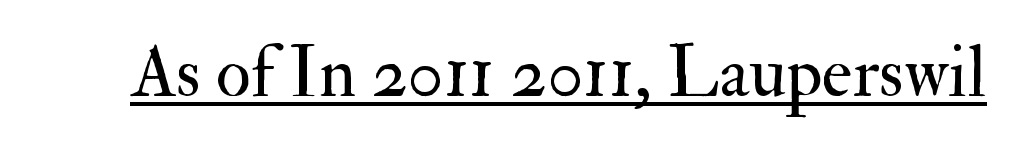
{"serif": "yes", "italic": "no", "bold": "no", "weight": "regular", "width": "normal", "stroke_contrast": "medium", "x_height": "small", "monospaced": "no", "underline": "yes", "letter_spacing": "normal", "letter_spacing_em": 0.0, "glyph_px": 72}
